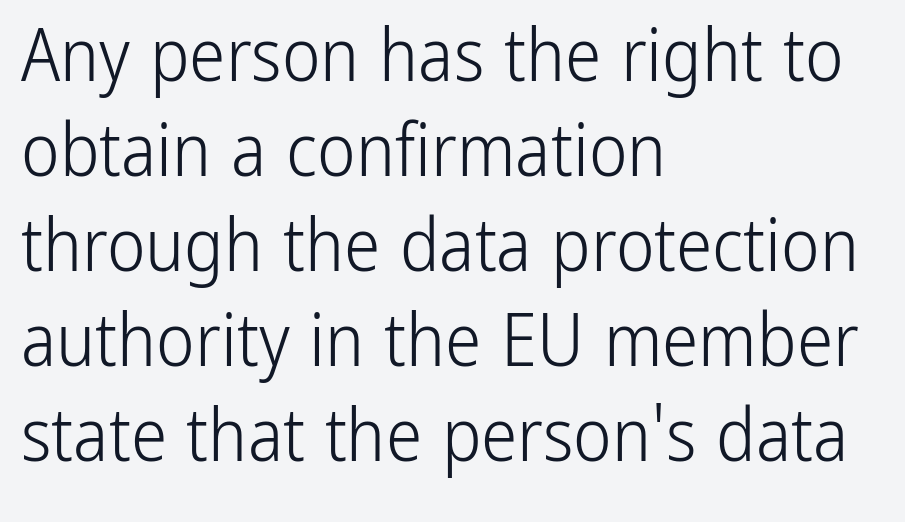
Q: Is the text bold? A: No.
Q: Is the text italic (slanted)? A: No, it is upright.
Q: Is the typeface a serif or a sans-serif typeface? A: Sans-serif.
Q: Is the text underlined? A: No.
Q: How is the paragraph aligned? A: Left-aligned.
Q: Is the spacing between letters normal or unusually wide? A: Normal.
Q: Is the spacing between lines tight, normal or loose? A: Normal.
Q: Width (condensed, normal, or wide)? A: Condensed.
Q: Stroke contrast? A: Low.
Q: x-height? A: Medium.
Q: Monospaced? A: No.
